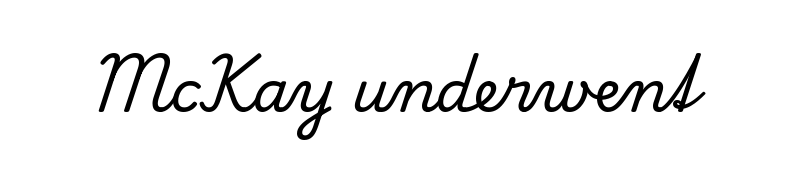
{"serif": "yes", "width": "normal", "stroke_contrast": "low", "x_height": "small", "monospaced": "no", "underline": "no", "letter_spacing": "normal", "letter_spacing_em": 0.0, "glyph_px": 58}
